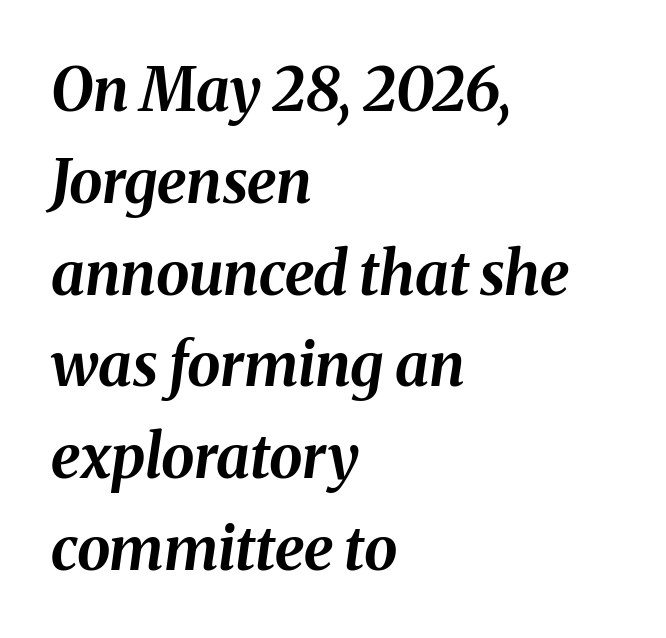
The letters advance in unequal steps, a hallmark of proportional type. Strokes here are thick enough to call this a true bold. The rag falls on the right side of this text block. One glance says typical: line gaps are just what's usual. The passage shown has conventional tracking throughout.
